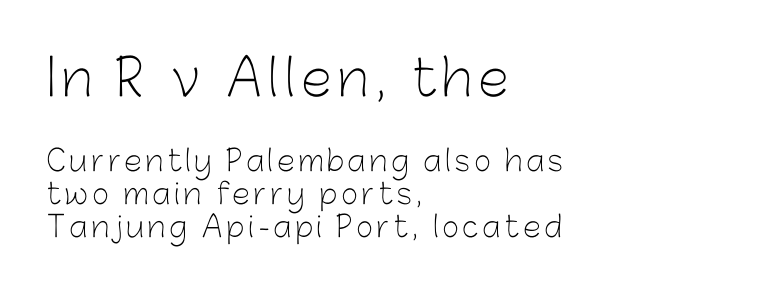
Is the block centered? No — it sits flush against the left margin. Just letters on the line, the space beneath them empty. Which of the two is more prominent by size? The first, at the top. The letters stand straight up with perfectly vertical stems. Each letter keeps its own natural width here, so spacing adapts to shape.
